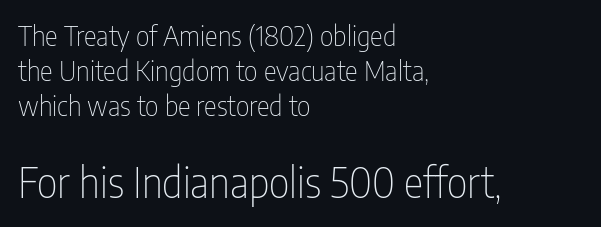
{"serif": "no", "italic": "no", "bold": "no", "weight": "thin", "width": "condensed", "stroke_contrast": "low", "x_height": "medium", "monospaced": "no", "underline": "no", "align": "left", "line_spacing": "normal", "line_spacing_ratio": 1.29, "letter_spacing": "normal", "letter_spacing_em": 0.0, "larger_block": "second", "size_ratio": 1.52, "glyph_px": 41}
